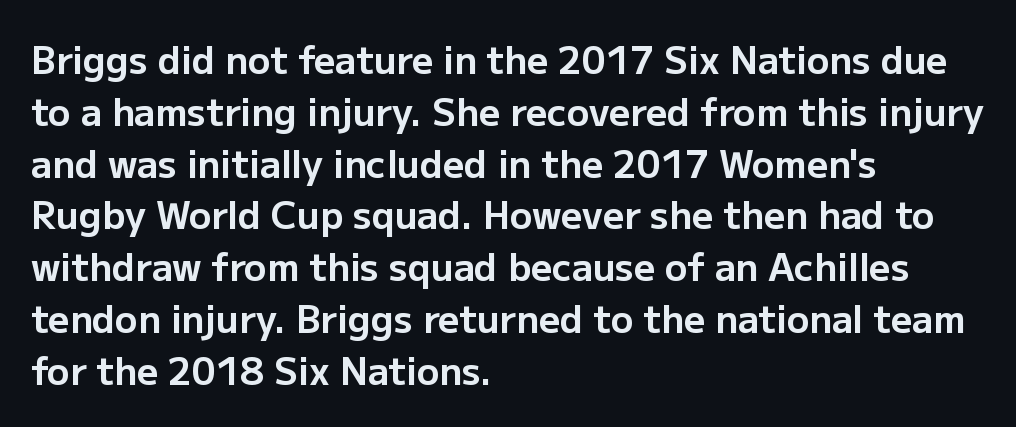
The image shows 37 px bold sans-serif type, upright; set left-aligned, normal line spacing (1.4x), normal letter spacing, not underlined; low stroke contrast and a medium x-height.
